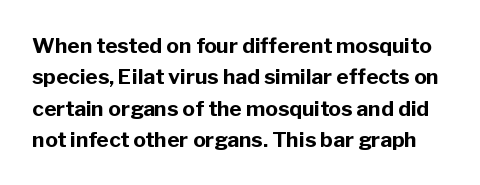
{"italic": "no", "bold": "yes", "underline": "no", "line_spacing": "normal", "line_spacing_ratio": 1.49, "letter_spacing": "normal", "letter_spacing_em": 0.0, "glyph_px": 21}
